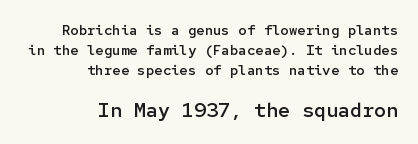
Q: Is the text bold? A: Semi-bold.
Q: Is the text italic (slanted)? A: No, it is upright.
Q: Is the text underlined? A: No.
Q: How is the paragraph aligned? A: Right-aligned.
Q: Is the spacing between letters normal or unusually wide? A: Normal.
Q: Is the spacing between lines tight, normal or loose? A: Normal.
Q: Which block of text is set in a larger size, the first (top) or the second (bottom)? A: The second (bottom) one.
